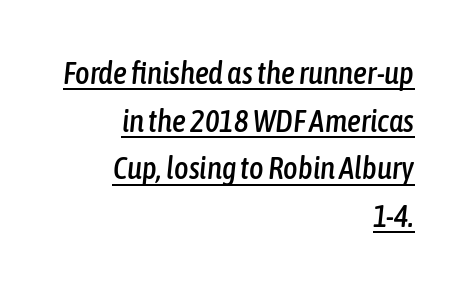
The text carries the slant typical of an italic or oblique font. Leading matches the norm, producing a regular column. A baseline rule has been typeset under these characters. The line texture is even and compact thanks to regular tracking. Each letter keeps its own natural width here, so spacing adapts to shape.
